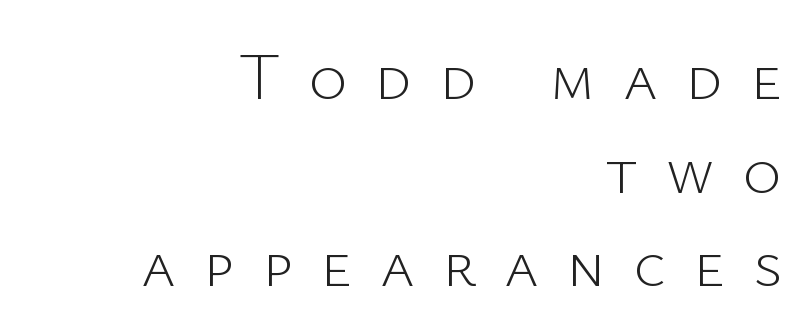
Q: Is the text bold? A: No.
Q: Is the text italic (slanted)? A: No, it is upright.
Q: Is the typeface a serif or a sans-serif typeface? A: Sans-serif.
Q: Is the text underlined? A: No.
Q: How is the paragraph aligned? A: Right-aligned.
Q: Is the spacing between letters normal or unusually wide? A: Unusually wide.
Q: Is the spacing between lines tight, normal or loose? A: Normal.
Q: Width (condensed, normal, or wide)? A: Normal.
Q: Stroke contrast? A: Low.
Q: x-height? A: Medium.
Q: Monospaced? A: No.
